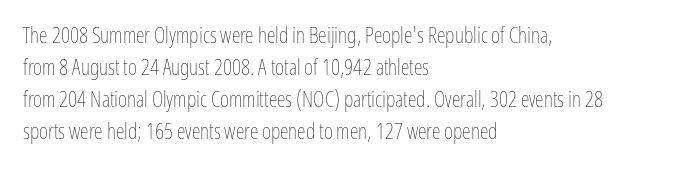
Q: Is the text bold? A: No.
Q: Is the text italic (slanted)? A: No, it is upright.
Q: Is the text underlined? A: No.
Q: How is the paragraph aligned? A: Left-aligned.
Q: Is the spacing between letters normal or unusually wide? A: Normal.
Q: Is the spacing between lines tight, normal or loose? A: Normal.
